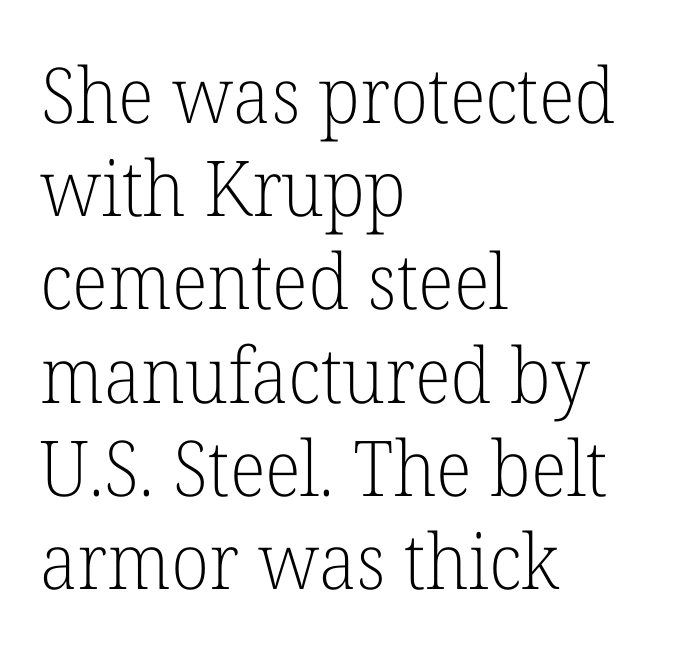
Q: Is the text bold? A: No.
Q: Is the text italic (slanted)? A: No, it is upright.
Q: Is the typeface a serif or a sans-serif typeface? A: Serif.
Q: Is the text underlined? A: No.
Q: How is the paragraph aligned? A: Left-aligned.
Q: Is the spacing between letters normal or unusually wide? A: Normal.
Q: Width (condensed, normal, or wide)? A: Normal.
Q: Stroke contrast? A: Low.
Q: x-height? A: Medium.
Q: Monospaced? A: No.
